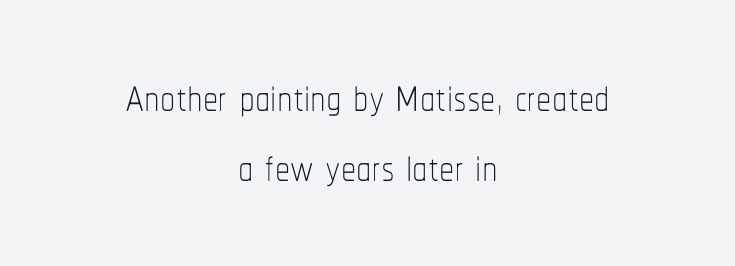
{"italic": "no", "bold": "no", "weight": "thin", "width": "condensed", "stroke_contrast": "low", "x_height": "medium", "monospaced": "no", "underline": "no", "align": "center", "line_spacing": "tight", "line_spacing_ratio": 1.14, "letter_spacing": "normal", "letter_spacing_em": 0.0, "glyph_px": 61}
